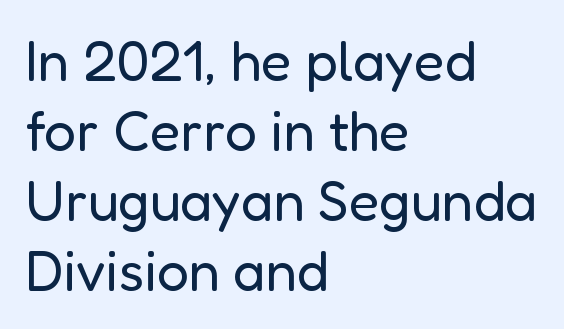
The image shows 56 px regular-weight sans-serif type, upright; set left-aligned, normal line spacing (1.25x), normal letter spacing, not underlined; low stroke contrast and a medium x-height.
